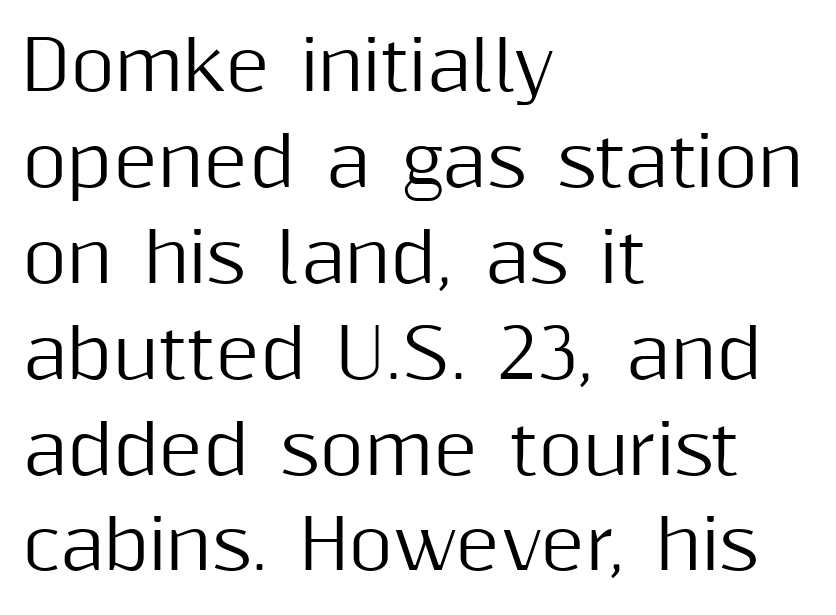
Q: Is the text italic (slanted)? A: No, it is upright.
Q: Is the typeface a serif or a sans-serif typeface? A: Sans-serif.
Q: Is the text underlined? A: No.
Q: How is the paragraph aligned? A: Left-aligned.
Q: Is the spacing between letters normal or unusually wide? A: Normal.
Q: Is the spacing between lines tight, normal or loose? A: Normal.
Q: Width (condensed, normal, or wide)? A: Normal.
Q: Stroke contrast? A: Medium.
Q: x-height? A: Medium.
Q: Monospaced? A: No.
